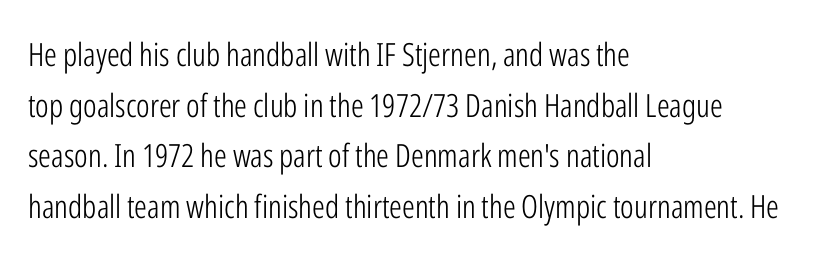
Q: Is the text bold? A: No.
Q: Is the text italic (slanted)? A: No, it is upright.
Q: Is the typeface a serif or a sans-serif typeface? A: Sans-serif.
Q: Is the text underlined? A: No.
Q: How is the paragraph aligned? A: Left-aligned.
Q: Is the spacing between letters normal or unusually wide? A: Normal.
Q: Is the spacing between lines tight, normal or loose? A: Normal.
Q: Width (condensed, normal, or wide)? A: Condensed.
Q: Stroke contrast? A: Low.
Q: x-height? A: Medium.
Q: Monospaced? A: No.
